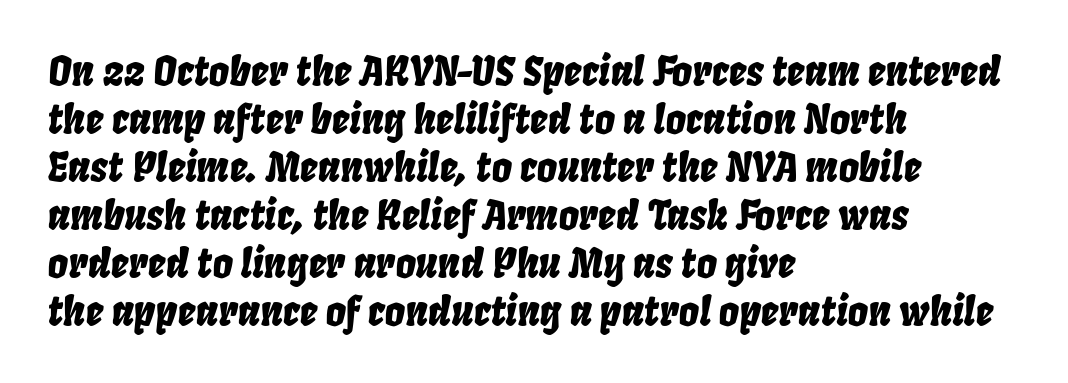
{"italic": "yes", "lean": "right", "slant_degrees": 8, "width": "condensed", "stroke_contrast": "low", "x_height": "large", "monospaced": "no", "underline": "no", "align": "left", "line_spacing_ratio": 1.2, "letter_spacing": "normal", "letter_spacing_em": 0.0, "glyph_px": 40}
